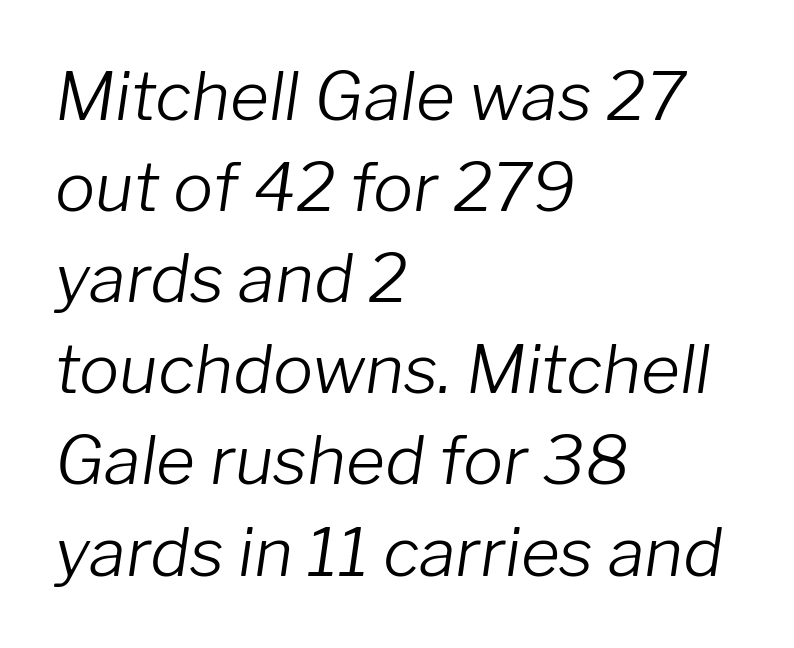
Q: Is the text bold? A: No.
Q: Is the text italic (slanted)? A: Yes, it leans right by about 8 degrees.
Q: Is the text underlined? A: No.
Q: How is the paragraph aligned? A: Left-aligned.
Q: Is the spacing between letters normal or unusually wide? A: Normal.
Q: Is the spacing between lines tight, normal or loose? A: Normal.
Q: Width (condensed, normal, or wide)? A: Normal.
Q: Stroke contrast? A: Low.
Q: x-height? A: Medium.
Q: Monospaced? A: No.
